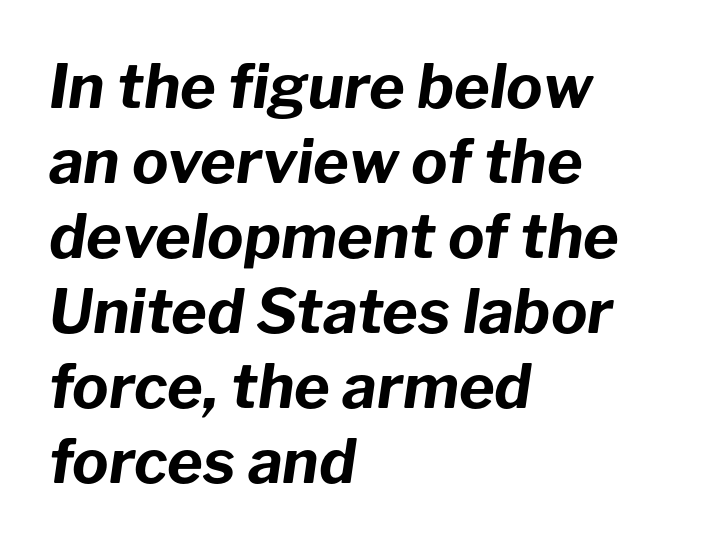
The image shows 61 px bold type, italic (leaning right); set left-aligned, line spacing 1.23x, normal letter spacing, not underlined; low stroke contrast and a medium x-height.
